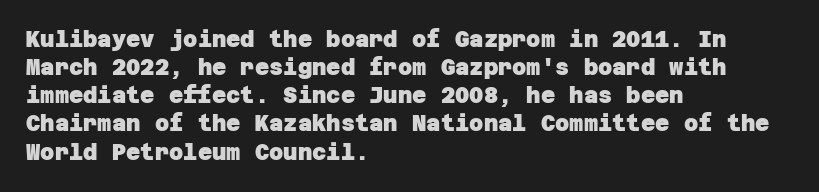
{"bold": "yes", "underline": "no", "align": "left", "line_spacing": "normal", "line_spacing_ratio": 1.28, "letter_spacing": "normal", "letter_spacing_em": 0.0, "glyph_px": 22}
